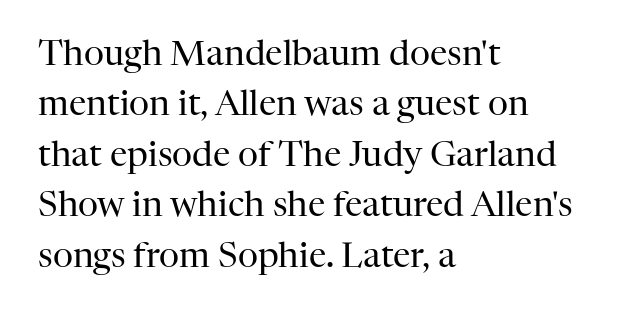
The typography opts for an upright posture over an oblique one. The type is set solid horizontally, with unmodified tracking. The strokes are not fattened; the text isn't bold. The rows are spaced the way most documents space them. Are there feet on the stems? There are — it's a serif. The typesetter chose a ragged-right arrangement here.
